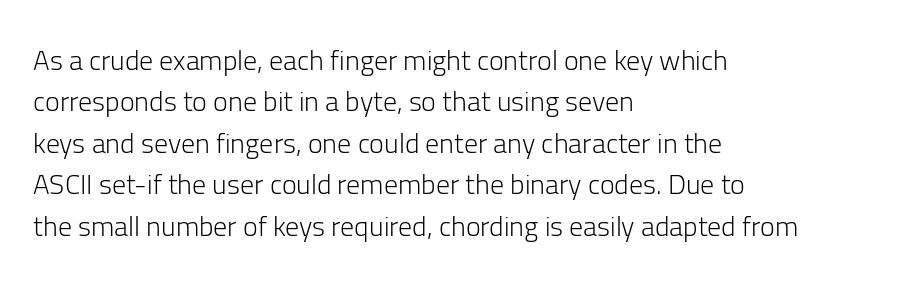
Q: Is the text bold? A: No.
Q: Is the text italic (slanted)? A: No, it is upright.
Q: Is the typeface a serif or a sans-serif typeface? A: Sans-serif.
Q: Is the text underlined? A: No.
Q: How is the paragraph aligned? A: Left-aligned.
Q: Is the spacing between letters normal or unusually wide? A: Normal.
Q: Is the spacing between lines tight, normal or loose? A: Normal.
Q: Width (condensed, normal, or wide)? A: Normal.
Q: Stroke contrast? A: Low.
Q: x-height? A: Medium.
Q: Monospaced? A: No.
